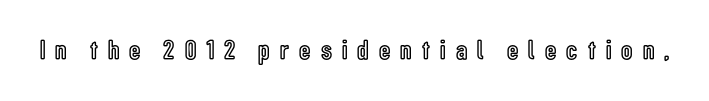
Q: Is the text italic (slanted)? A: No, it is upright.
Q: Is the text underlined? A: No.
Q: Is the spacing between letters normal or unusually wide? A: Unusually wide.
Q: Width (condensed, normal, or wide)? A: Condensed.
Q: x-height? A: Medium.
Q: Monospaced? A: No.
